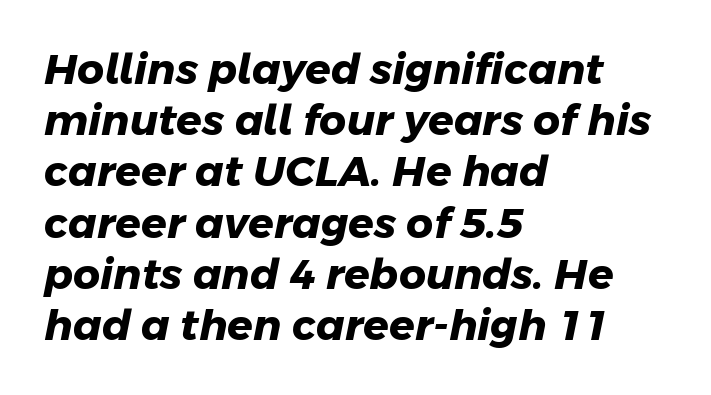
{"serif": "no", "bold": "yes", "weight": "heavy", "width": "normal", "stroke_contrast": "low", "x_height": "medium", "monospaced": "no", "underline": "no", "align": "left", "line_spacing_ratio": 1.22, "letter_spacing": "normal", "letter_spacing_em": 0.0, "glyph_px": 42}
